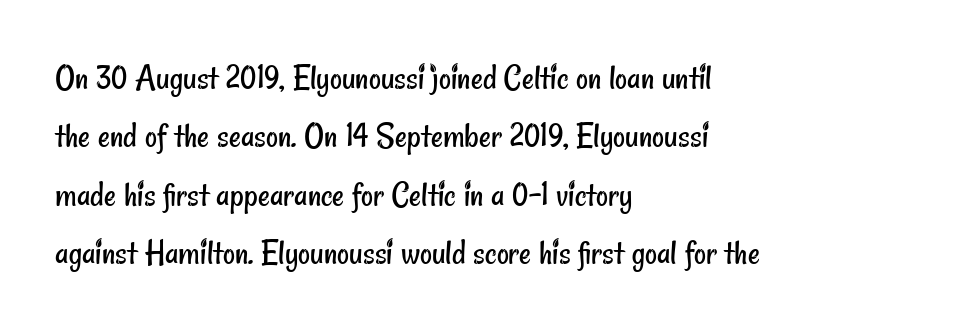
Q: Is the text bold? A: No.
Q: Is the typeface a serif or a sans-serif typeface? A: Sans-serif.
Q: Is the text underlined? A: No.
Q: How is the paragraph aligned? A: Left-aligned.
Q: Is the spacing between letters normal or unusually wide? A: Normal.
Q: Is the spacing between lines tight, normal or loose? A: Normal.
Q: Width (condensed, normal, or wide)? A: Condensed.
Q: Stroke contrast? A: Low.
Q: x-height? A: Small.
Q: Monospaced? A: No.
